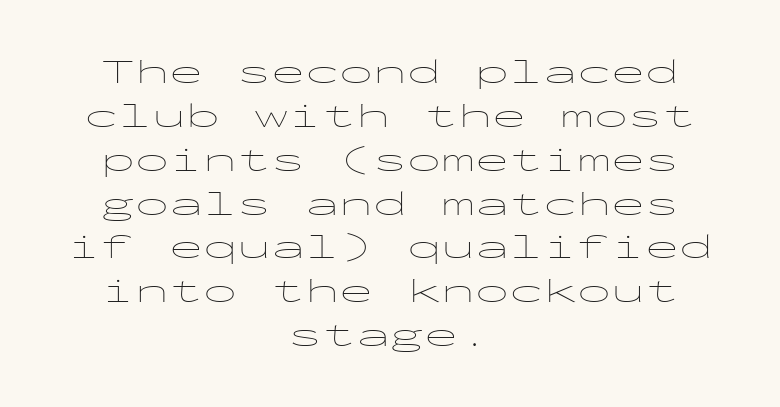
Is there much room between lines? A standard amount, neither cramped nor airy. A student would call this center alignment; a typographer would say set centered. Weight: regular or lighter. Does extra space separate the letters? No, they use regular spacing.
